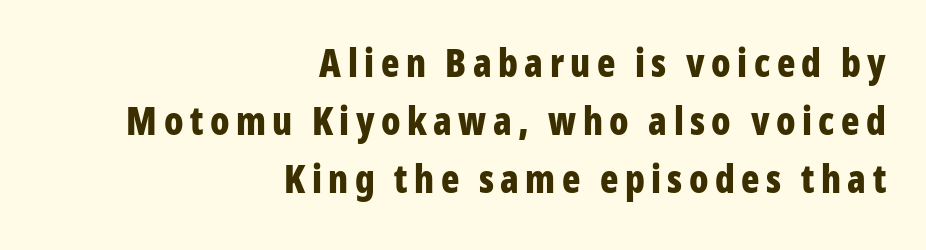
The image shows 38 px bold, condensed sans-serif type, upright; set right-aligned, normal line spacing (1.53x), not underlined; low stroke contrast and a medium x-height.
